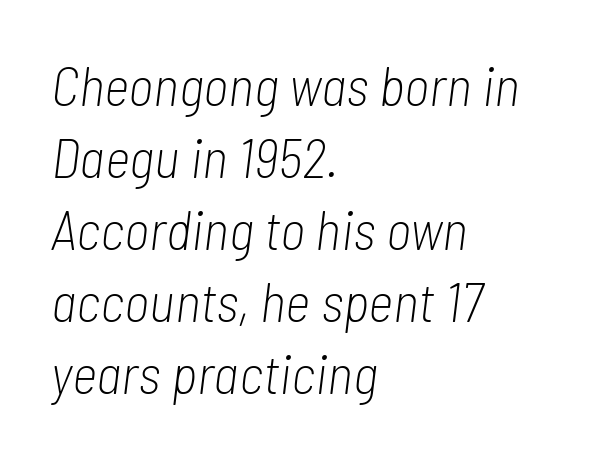
{"italic": "yes", "lean": "right", "slant_degrees": 7, "bold": "no", "weight": "light", "width": "condensed", "stroke_contrast": "low", "x_height": "medium", "monospaced": "no", "underline": "no", "align": "left", "line_spacing": "normal", "line_spacing_ratio": 1.31, "letter_spacing": "normal", "letter_spacing_em": 0.0, "glyph_px": 55}
